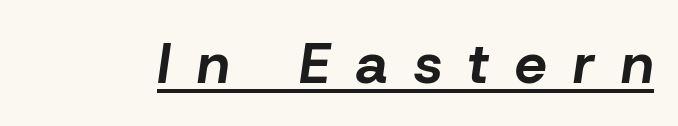
The image shows 57 px bold type, italic (leaning right); set unusually wide letter spacing (+0.46 em), underlined; low stroke contrast and a medium x-height.
